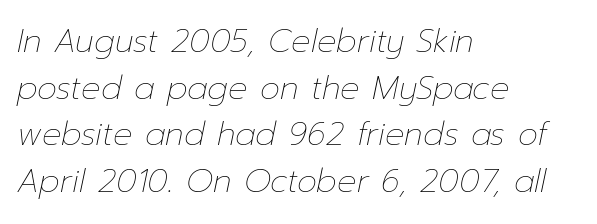
The image shows 32 px thin type, italic (leaning right); set left-aligned, normal line spacing (1.46x), normal letter spacing, not underlined; low stroke contrast and a medium x-height.
